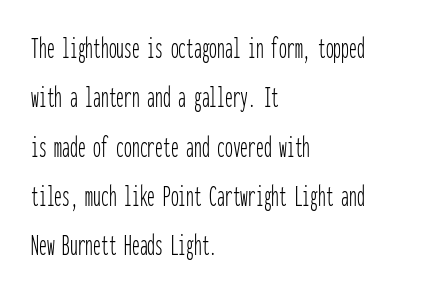
Q: Is the text bold? A: No.
Q: Is the text italic (slanted)? A: No, it is upright.
Q: Is the typeface a serif or a sans-serif typeface? A: Sans-serif.
Q: Is the text underlined? A: No.
Q: How is the paragraph aligned? A: Left-aligned.
Q: Is the spacing between letters normal or unusually wide? A: Normal.
Q: Is the spacing between lines tight, normal or loose? A: Normal.
Q: Width (condensed, normal, or wide)? A: Condensed.
Q: Stroke contrast? A: Low.
Q: x-height? A: Medium.
Q: Monospaced? A: Yes.
